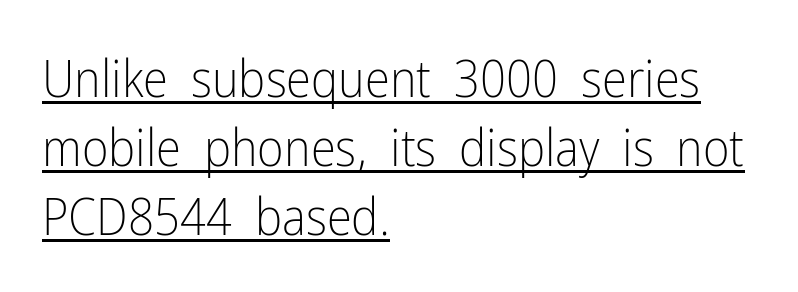
Q: Is the text bold? A: No.
Q: Is the text italic (slanted)? A: No, it is upright.
Q: Is the typeface a serif or a sans-serif typeface? A: Sans-serif.
Q: Is the text underlined? A: Yes.
Q: How is the paragraph aligned? A: Left-aligned.
Q: Is the spacing between letters normal or unusually wide? A: Normal.
Q: Is the spacing between lines tight, normal or loose? A: Normal.
Q: Width (condensed, normal, or wide)? A: Condensed.
Q: Stroke contrast? A: Low.
Q: x-height? A: Medium.
Q: Monospaced? A: No.
